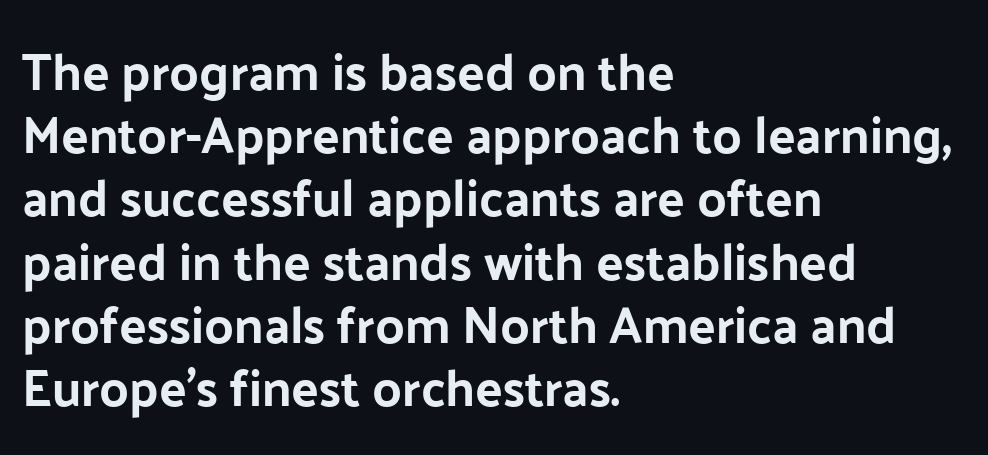
{"serif": "no", "italic": "no", "width": "normal", "stroke_contrast": "low", "x_height": "medium", "monospaced": "no", "underline": "no", "align": "left", "line_spacing_ratio": 1.24, "letter_spacing": "normal", "letter_spacing_em": 0.0, "glyph_px": 51}
